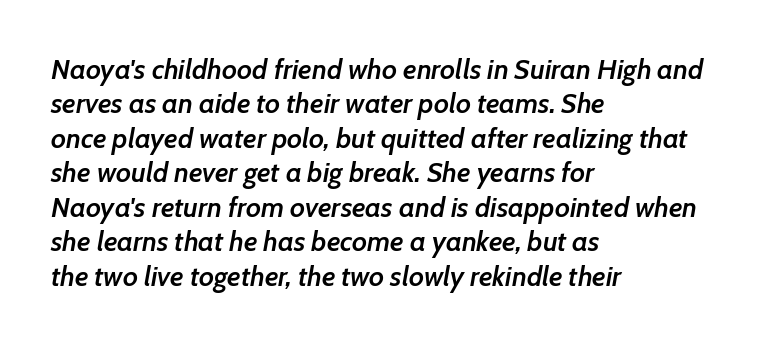
Inter-character spacing is left at the font's built-in metrics. Caption: multi-line text, flush left, ragged right. I'd describe the lettering as semibold — firm but not a full bold. These lines are rendered in a variable-pitch font.
